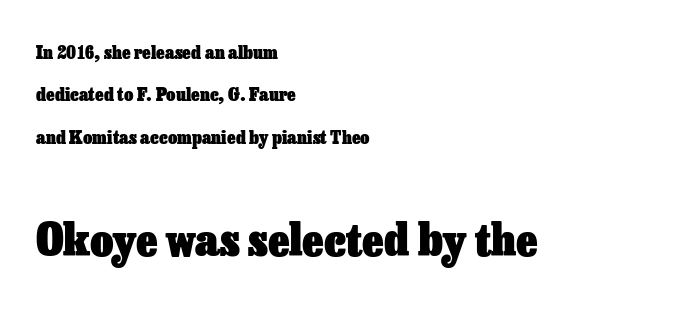
Q: Is the text bold? A: Yes.
Q: Is the text italic (slanted)? A: No, it is upright.
Q: Is the text underlined? A: No.
Q: How is the paragraph aligned? A: Left-aligned.
Q: Is the spacing between letters normal or unusually wide? A: Normal.
Q: Is the spacing between lines tight, normal or loose? A: Loose.
Q: Which block of text is set in a larger size, the first (top) or the second (bottom)? A: The second (bottom) one.
Q: Width (condensed, normal, or wide)? A: Normal.
Q: Stroke contrast? A: Low.
Q: x-height? A: Medium.
Q: Monospaced? A: No.
